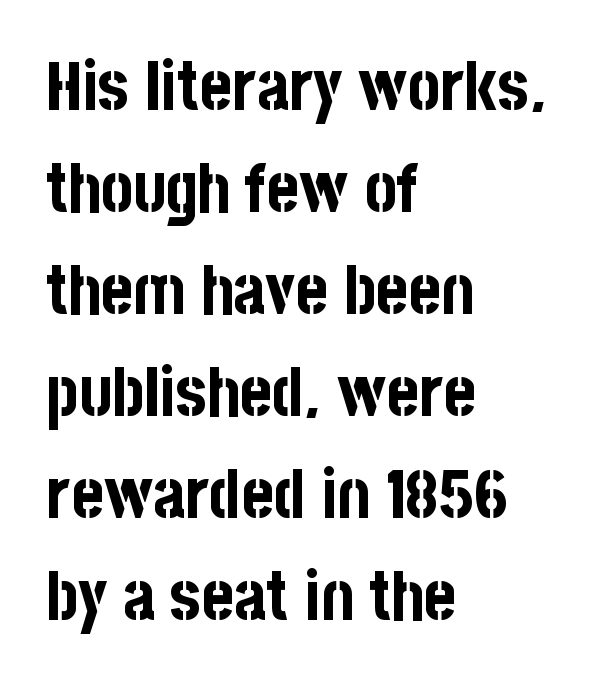
The image shows 68 px bold, condensed sans-serif type, upright; set left-aligned, normal line spacing (1.5x), normal letter spacing, not underlined; low stroke contrast and a large x-height.
